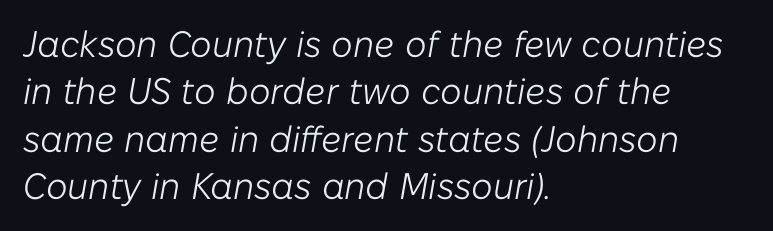
The passage is arranged the way most books set body copy — flush left. Leading matches the norm, producing a regular column. Rule under the text: the space is simply empty. Stem width sits at or under what a default text font uses. Is the type slanted? Yes — the strokes lean at a clear angle.
